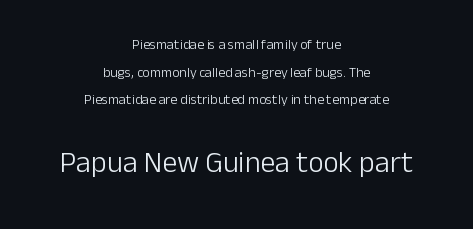
The typesetting does not lean heavy: it is not bold. The specimen omits any rule beneath the text block's lines. Every character sits straight up, as roman type does. A student would notice the bottom passage is typeset larger than what precedes it. The characters display no serif detailing; their extremities are plain. In CSS terms this would be text-align: center.
